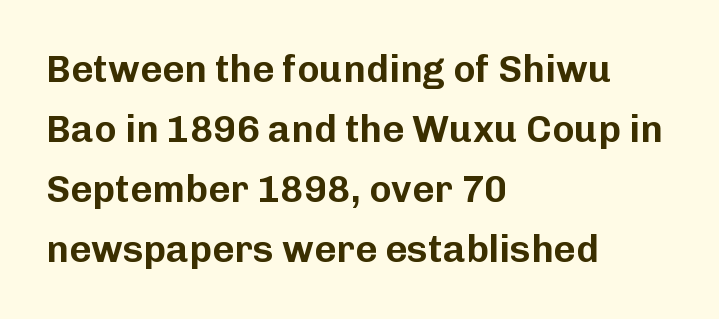
Q: Is the text italic (slanted)? A: No, it is upright.
Q: Is the typeface a serif or a sans-serif typeface? A: Sans-serif.
Q: Is the text underlined? A: No.
Q: How is the paragraph aligned? A: Left-aligned.
Q: Is the spacing between letters normal or unusually wide? A: Normal.
Q: Is the spacing between lines tight, normal or loose? A: Normal.
Q: Width (condensed, normal, or wide)? A: Normal.
Q: Stroke contrast? A: Low.
Q: x-height? A: Medium.
Q: Monospaced? A: No.
